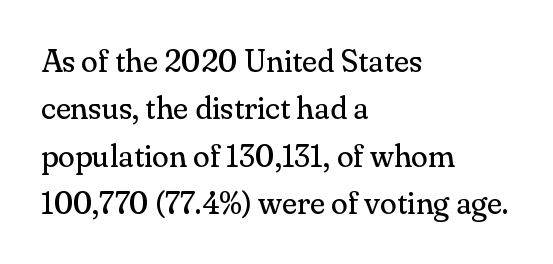
{"serif": "yes", "italic": "no", "bold": "no", "weight": "regular", "width": "normal", "stroke_contrast": "medium", "x_height": "small", "monospaced": "no", "underline": "no", "align": "left", "line_spacing": "normal", "line_spacing_ratio": 1.53, "letter_spacing": "normal", "letter_spacing_em": 0.0, "glyph_px": 31}
